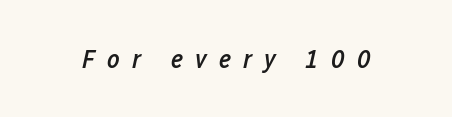
Q: Is the text bold? A: Semi-bold.
Q: Is the text italic (slanted)? A: Yes, it leans right by about 12 degrees.
Q: Is the text underlined? A: No.
Q: Is the spacing between letters normal or unusually wide? A: Unusually wide.
